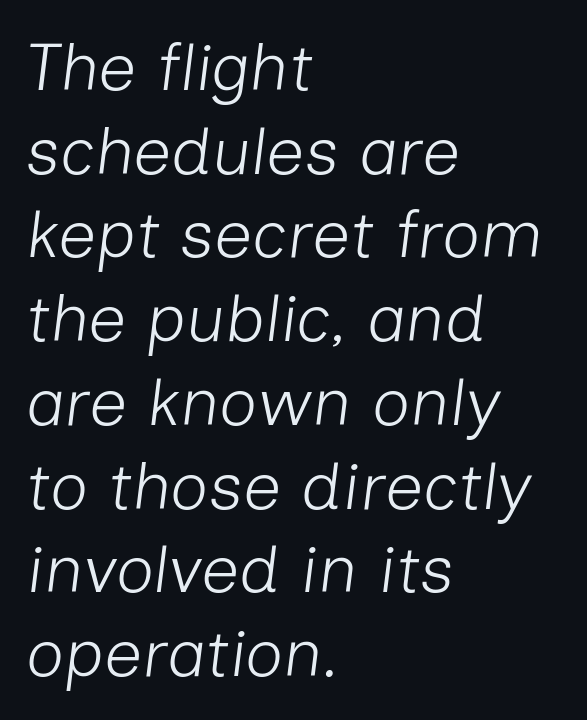
The image shows 67 px light type, italic (leaning right); set left-aligned, normal line spacing (1.25x), normal letter spacing, not underlined; low stroke contrast and a medium x-height.
